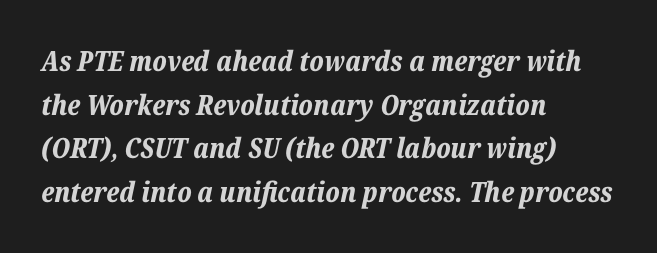
Q: Is the text bold? A: Yes.
Q: Is the text italic (slanted)? A: Yes, it leans right by about 12 degrees.
Q: Is the text underlined? A: No.
Q: How is the paragraph aligned? A: Left-aligned.
Q: Is the spacing between letters normal or unusually wide? A: Normal.
Q: Is the spacing between lines tight, normal or loose? A: Normal.
Q: Width (condensed, normal, or wide)? A: Normal.
Q: Stroke contrast? A: Low.
Q: x-height? A: Medium.
Q: Monospaced? A: No.
